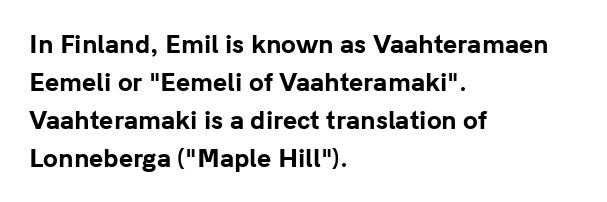
{"italic": "no", "bold": "yes", "underline": "no", "align": "left", "line_spacing": "normal", "line_spacing_ratio": 1.58, "letter_spacing": "normal", "letter_spacing_em": 0.0, "glyph_px": 24}
